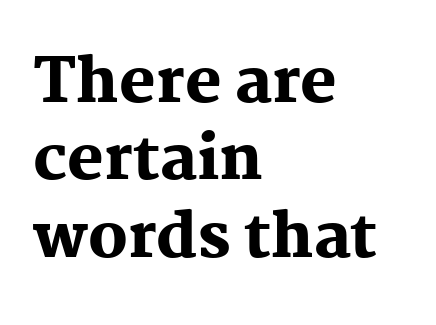
The image shows 61 px heavy serif type, upright; set left-aligned, normal line spacing (1.27x), normal letter spacing, not underlined; medium stroke contrast and a medium x-height.
